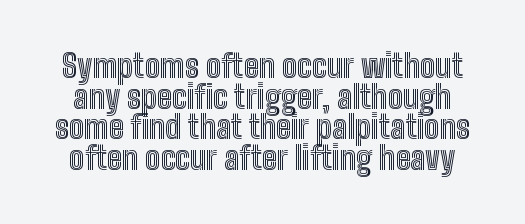
A roman cut, with each character standing at attention. Students, observe: this is what under-led, compact text looks like. Has an underline been added? It has not. Default kerning and tracking; the words read as compact shapes.
